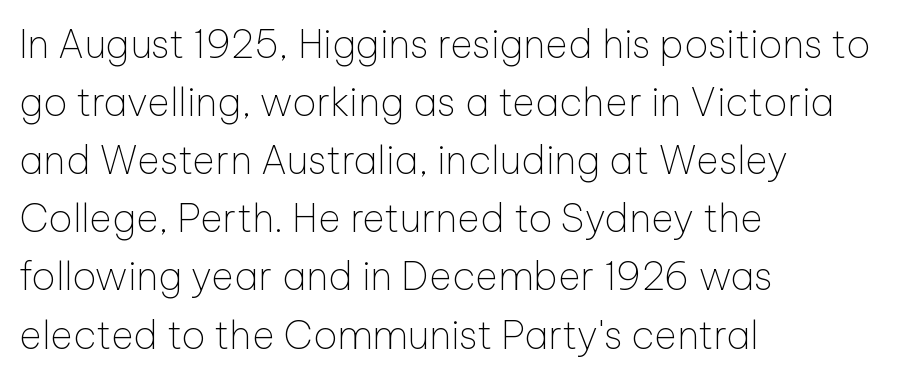
{"serif": "no", "italic": "no", "bold": "no", "weight": "thin", "width": "normal", "stroke_contrast": "low", "x_height": "medium", "monospaced": "no", "underline": "no", "align": "left", "line_spacing": "normal", "line_spacing_ratio": 1.49, "letter_spacing": "normal", "letter_spacing_em": 0.0, "glyph_px": 39}
